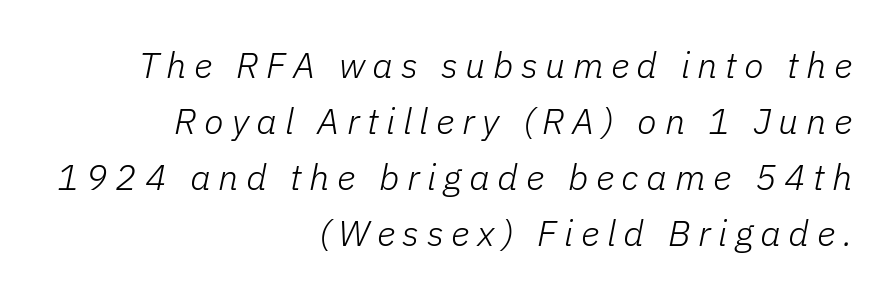
These lines have a slow, spaced-out rhythm from letter to letter. One-word summary of the alignment: right. The typography opts for an oblique posture over an upright one. Anything drawn beneath the words? Only blank space. Students, observe: this is what conventionally led text looks like. Do the characters align in a grid? No, the font is proportional.
